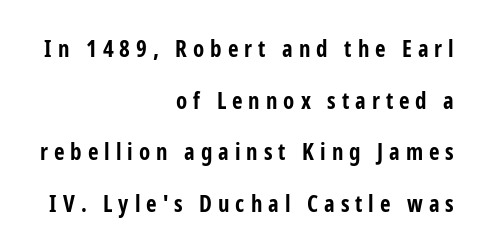
{"italic": "no", "bold": "yes", "underline": "no", "align": "right", "line_spacing": "loose", "line_spacing_ratio": 2.25, "letter_spacing": "wide", "letter_spacing_em": 0.26, "glyph_px": 23}
